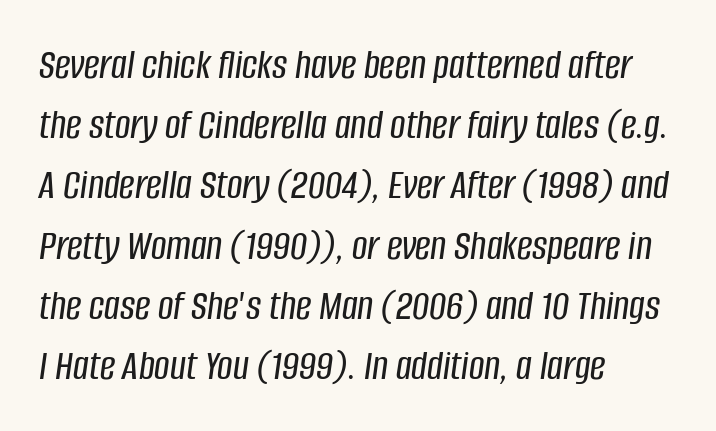
Q: Is the text italic (slanted)? A: Yes, it leans right by about 8 degrees.
Q: Is the text underlined? A: No.
Q: How is the paragraph aligned? A: Left-aligned.
Q: Is the spacing between letters normal or unusually wide? A: Normal.
Q: Is the spacing between lines tight, normal or loose? A: Normal.
Q: Width (condensed, normal, or wide)? A: Condensed.
Q: Stroke contrast? A: Low.
Q: x-height? A: Large.
Q: Monospaced? A: No.
